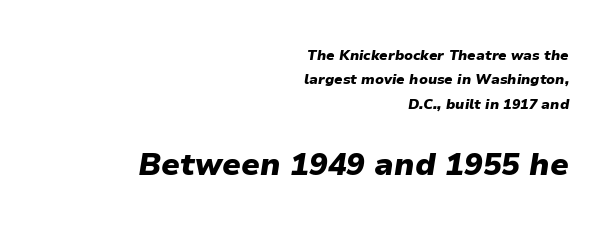
Q: Is the text bold? A: Yes.
Q: Is the text italic (slanted)? A: Yes, it leans right by about 9 degrees.
Q: Is the text underlined? A: No.
Q: How is the paragraph aligned? A: Right-aligned.
Q: Is the spacing between letters normal or unusually wide? A: Normal.
Q: Which block of text is set in a larger size, the first (top) or the second (bottom)? A: The second (bottom) one.
Q: Width (condensed, normal, or wide)? A: Normal.
Q: Stroke contrast? A: Low.
Q: x-height? A: Medium.
Q: Monospaced? A: No.
